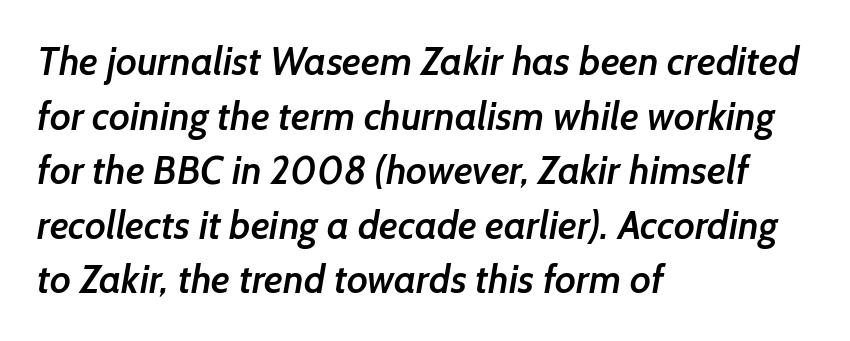
A somewhat darkened texture: the type is semibold rather than bold. What stands out about the letter spacing? Nothing — it is the standard amount. Nobody drew a line under any word here. This rendering uses left alignment, leaving the right contour irregular.
